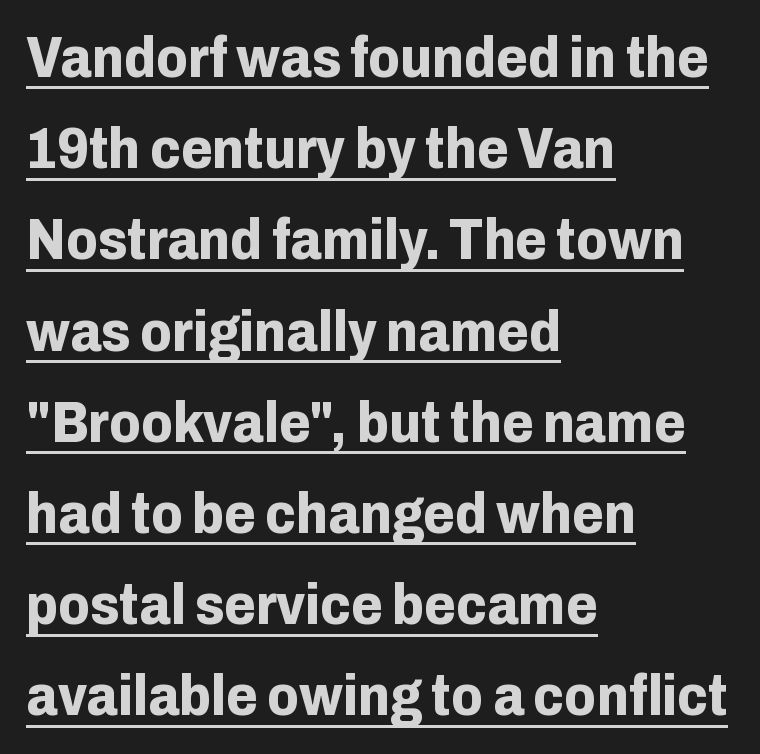
These words are printed bold, with thick strokes throughout. Students, note that the glyphs here touch the page at normal intervals. Each line starts at the same left margin while the right side varies. This is roman type, the default non-slanted kind. Regarding leading, the lines here are spaced in the standard way. Here the designer chose a conventional face with non-uniform glyph widths.
